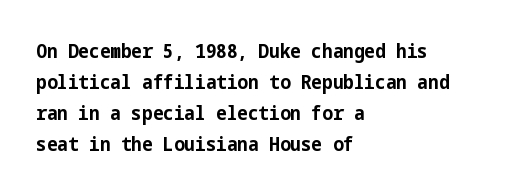
The image shows 20 px bold type, upright; set left-aligned, normal line spacing (1.55x), normal letter spacing, not underlined.
